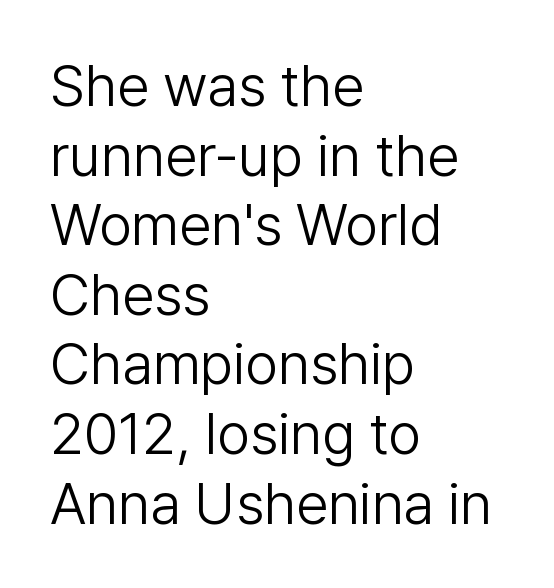
{"serif": "no", "italic": "no", "bold": "no", "weight": "light", "width": "normal", "stroke_contrast": "low", "x_height": "medium", "monospaced": "no", "underline": "no", "align": "left", "line_spacing_ratio": 1.2, "letter_spacing": "normal", "letter_spacing_em": 0.0, "glyph_px": 58}
